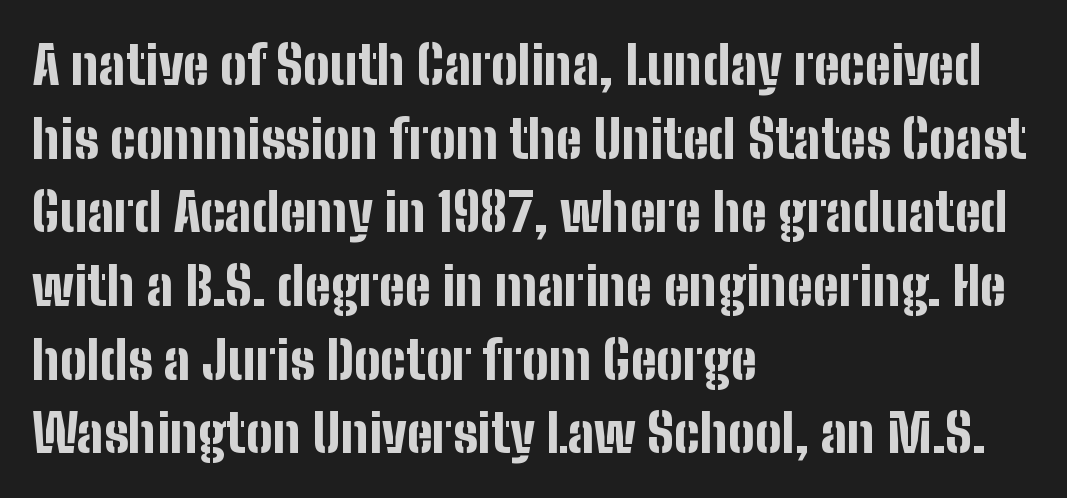
{"serif": "no", "italic": "no", "bold": "yes", "weight": "bold", "width": "condensed", "stroke_contrast": "low", "x_height": "medium", "monospaced": "no", "underline": "no", "align": "left", "line_spacing": "normal", "line_spacing_ratio": 1.39, "letter_spacing": "normal", "letter_spacing_em": 0.0, "glyph_px": 53}
